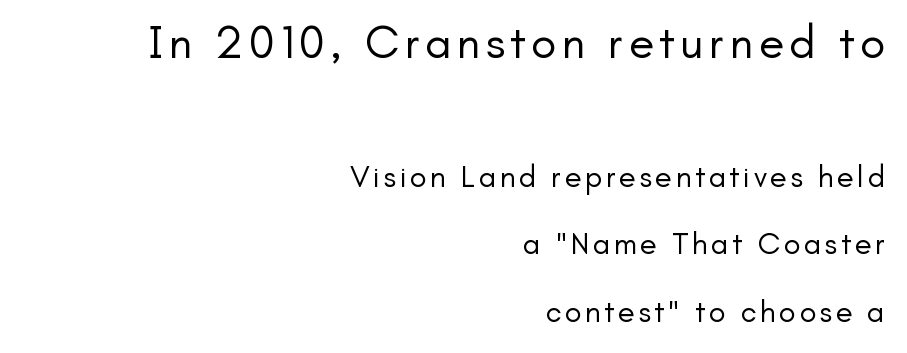
The image shows 47 px regular-weight sans-serif type, upright; set right-aligned, loose line spacing (2.19x), not underlined; the first (top) block is 1.52x larger; low stroke contrast and a small x-height.
